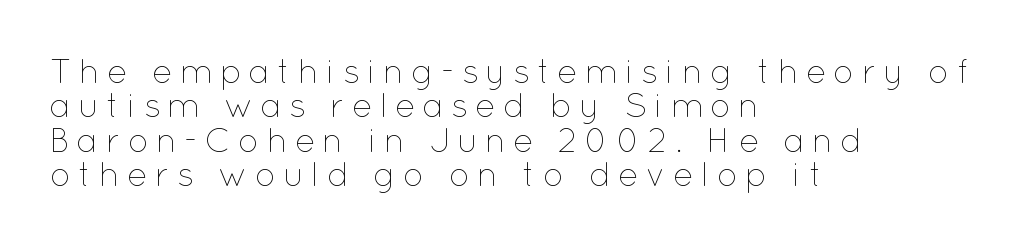
A typesetter would call this heavily tracked-out type. Horizontally, the lines are justified to the leading edge only. The space between consecutive lines is stingy. These lines are rendered in a variable-pitch font. Is the type heavy? It reads as light-to-regular instead.
